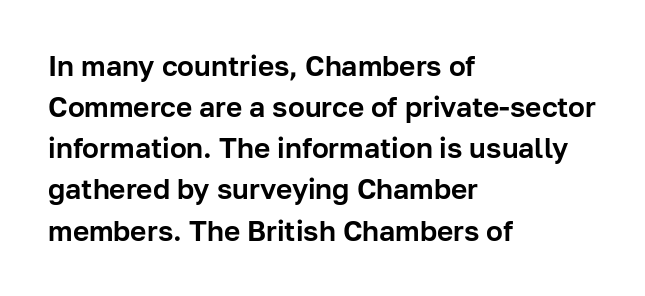
The image shows 28 px sans-serif type, upright; set left-aligned, normal line spacing (1.47x), normal letter spacing, not underlined; low stroke contrast and a medium x-height.
